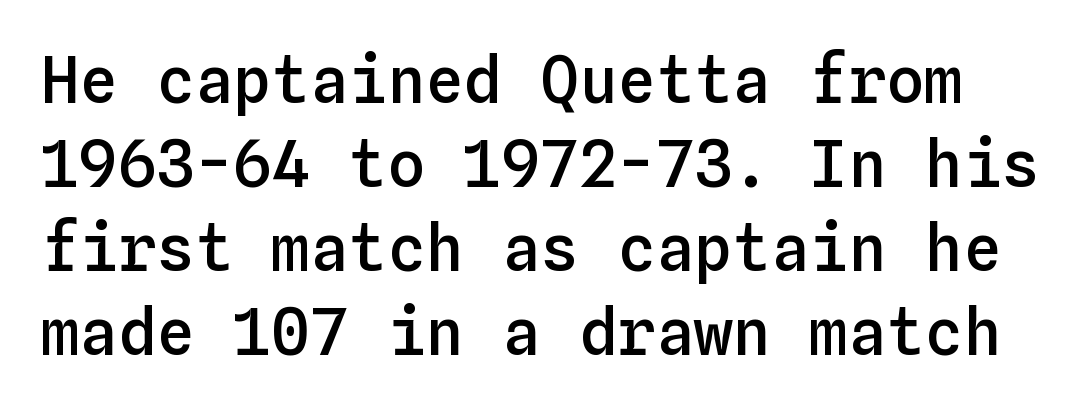
These lines carry some extra weight — a demibold, not a full bold. Posture: upright roman. The string is rendered with underlining switched off. Note the uniform advance width — an 'i' takes as much space as an 'm'.
